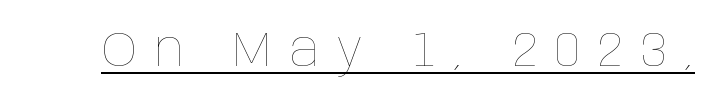
Q: Is the text bold? A: No.
Q: Is the text italic (slanted)? A: No, it is upright.
Q: Is the text underlined? A: Yes.
Q: Is the spacing between letters normal or unusually wide? A: Unusually wide.
Q: Width (condensed, normal, or wide)? A: Condensed.
Q: Stroke contrast? A: Low.
Q: x-height? A: Large.
Q: Monospaced? A: No.
